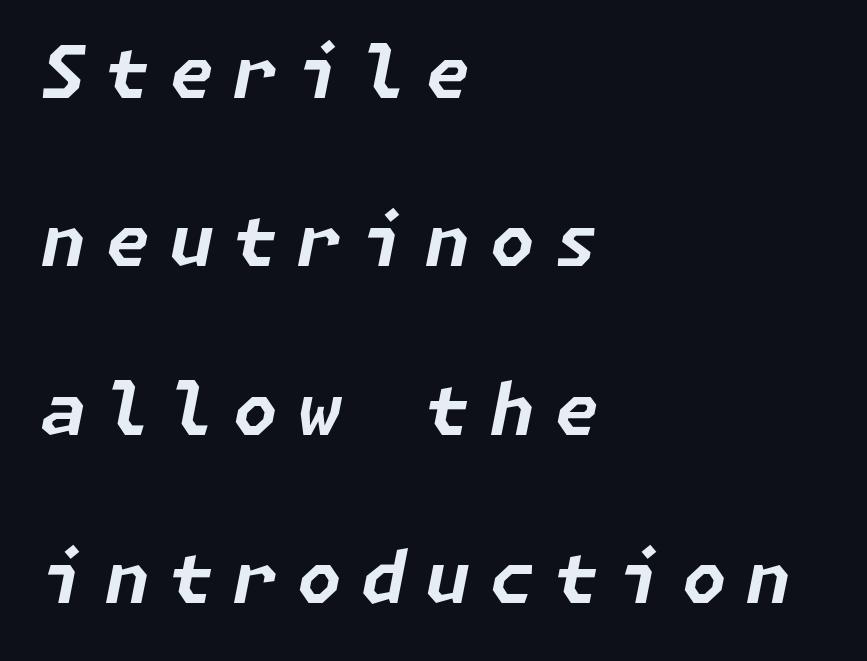
Q: Is the text bold? A: Yes.
Q: Is the text italic (slanted)? A: Yes, it leans right by about 11 degrees.
Q: Is the text underlined? A: No.
Q: How is the paragraph aligned? A: Left-aligned.
Q: Is the spacing between letters normal or unusually wide? A: Unusually wide.
Q: Is the spacing between lines tight, normal or loose? A: Loose.
Q: Width (condensed, normal, or wide)? A: Normal.
Q: Stroke contrast? A: Low.
Q: x-height? A: Medium.
